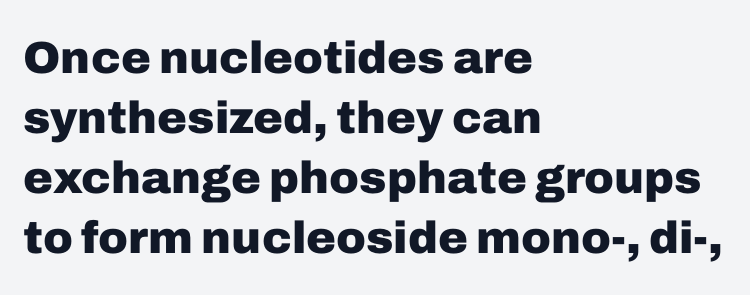
{"serif": "no", "italic": "no", "bold": "yes", "weight": "heavy", "width": "normal", "stroke_contrast": "low", "x_height": "medium", "monospaced": "no", "underline": "no", "align": "left", "line_spacing": "normal", "line_spacing_ratio": 1.33, "letter_spacing": "normal", "letter_spacing_em": 0.0, "glyph_px": 45}
